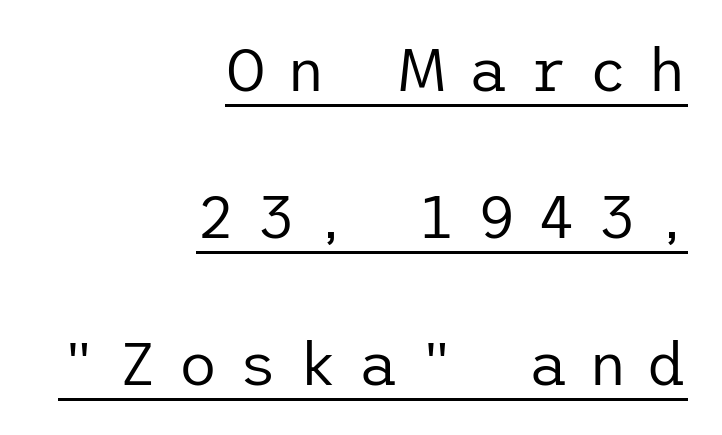
This sample uses a sans-serif face. Where is the straight margin? On the right. Notice how the stems are strictly vertical — no italics here. One glance says open: line gaps are wider than usual.
